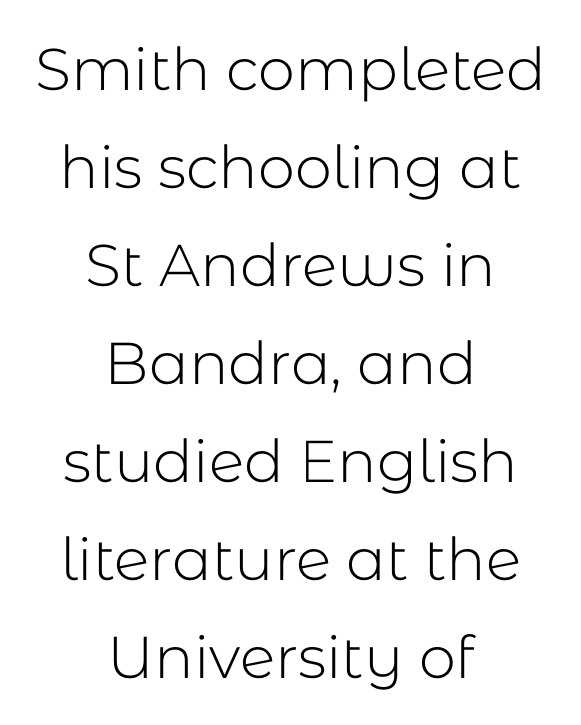
{"serif": "no", "italic": "no", "bold": "no", "weight": "light", "width": "normal", "stroke_contrast": "low", "x_height": "medium", "monospaced": "no", "underline": "no", "align": "center", "line_spacing": "normal", "line_spacing_ratio": 1.66, "letter_spacing": "normal", "letter_spacing_em": 0.0, "glyph_px": 59}
